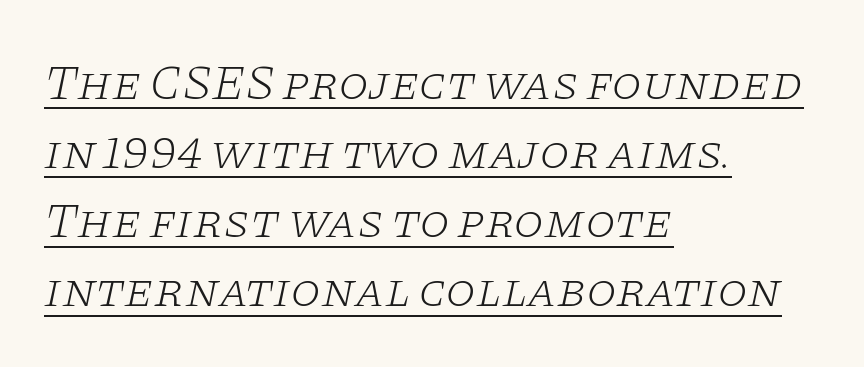
Q: Is the text bold? A: No.
Q: Is the text italic (slanted)? A: Yes, it leans right by about 11 degrees.
Q: Is the typeface a serif or a sans-serif typeface? A: Serif.
Q: Is the text underlined? A: Yes.
Q: How is the paragraph aligned? A: Left-aligned.
Q: Is the spacing between letters normal or unusually wide? A: Normal.
Q: Is the spacing between lines tight, normal or loose? A: Normal.
Q: Width (condensed, normal, or wide)? A: Wide.
Q: Stroke contrast? A: Low.
Q: x-height? A: Large.
Q: Monospaced? A: No.
